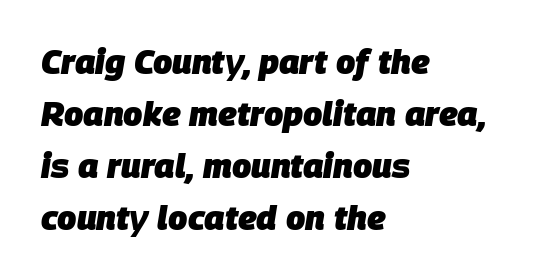
The area under the type is left untouched. Note the varied advance widths — an 'i' is clearly narrower than an 'm'. Short and long lines alike share a common starting point at left. Tracking here is standard; glyphs follow each other at the usual distance. Vertically, the passage feels balanced, rows spaced as you'd expect. The rendering uses a bold face; every stroke is thick and dark.
